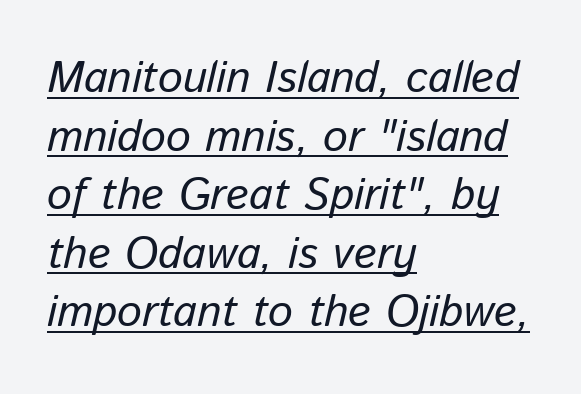
Q: Is the text italic (slanted)? A: Yes, it leans right by about 13 degrees.
Q: Is the text underlined? A: Yes.
Q: How is the paragraph aligned? A: Left-aligned.
Q: Is the spacing between letters normal or unusually wide? A: Normal.
Q: Is the spacing between lines tight, normal or loose? A: Normal.
Q: Width (condensed, normal, or wide)? A: Normal.
Q: Stroke contrast? A: Low.
Q: x-height? A: Medium.
Q: Monospaced? A: No.
